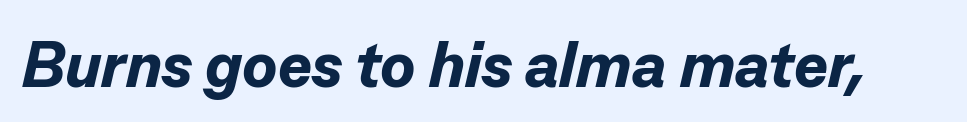
Q: Is the text bold? A: Yes.
Q: Is the text italic (slanted)? A: Yes, it leans right by about 13 degrees.
Q: Is the text underlined? A: No.
Q: Is the spacing between letters normal or unusually wide? A: Normal.
Q: Width (condensed, normal, or wide)? A: Normal.
Q: Stroke contrast? A: Low.
Q: x-height? A: Medium.
Q: Monospaced? A: No.
